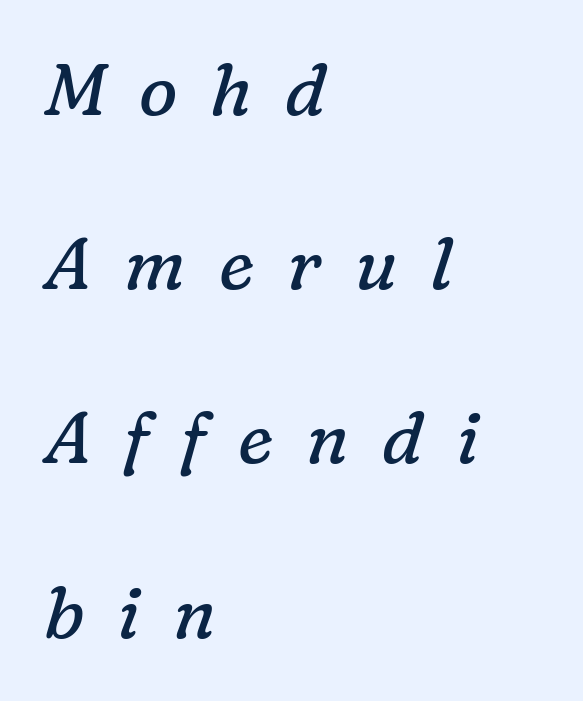
The image shows 72 px regular-weight serif type, italic (leaning right); set left-aligned, loose line spacing (2.42x), unusually wide letter spacing (+0.46 em), not underlined; low stroke contrast and a medium x-height.
